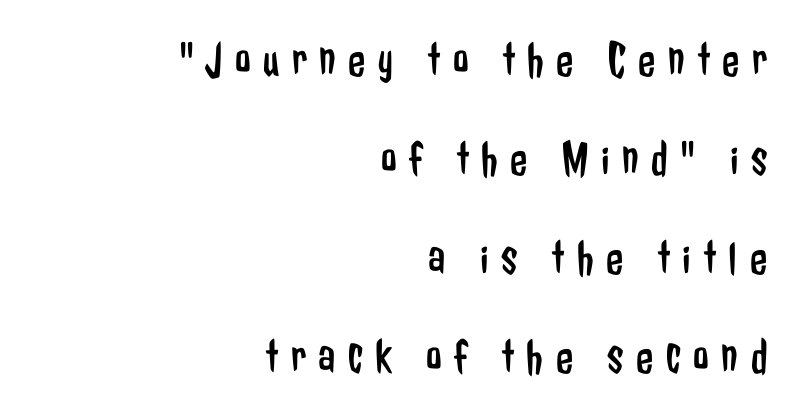
{"serif": "no", "italic": "no", "bold": "no", "weight": "regular", "width": "condensed", "stroke_contrast": "low", "x_height": "medium", "monospaced": "no", "underline": "no", "align": "right", "line_spacing": "loose", "line_spacing_ratio": 1.98, "letter_spacing": "wide", "letter_spacing_em": 0.25, "glyph_px": 50}
